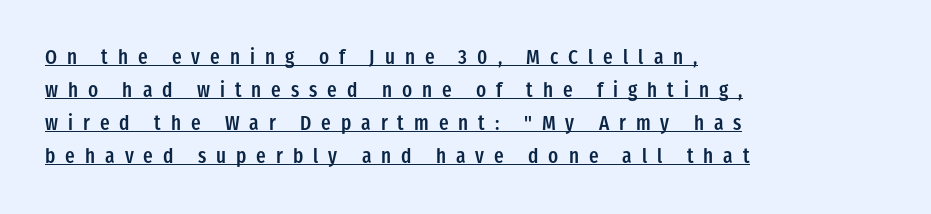
The image shows 20 px text type, upright; set left-aligned, normal line spacing (1.65x), unusually wide letter spacing (+0.5 em), underlined.
